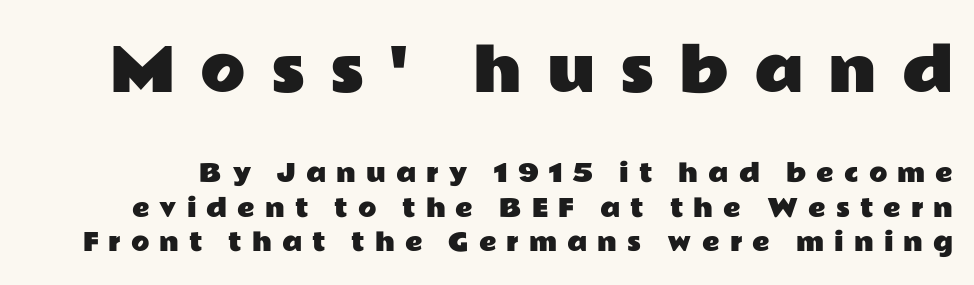
The image shows 59 px wide sans-serif type, upright; set normal line spacing (1.44x), unusually wide letter spacing (+0.42 em), not underlined; the first (top) block is 2.46x larger; low stroke contrast and a medium x-height.
